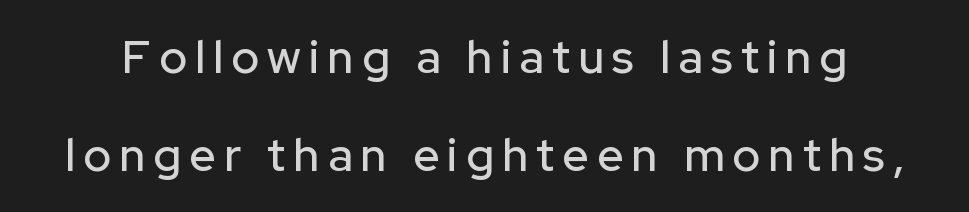
Underline: absent. Proportional: the letters do not fall into vertical columns. This rendering employs a face without finishing strokes, i.e., a sans-serif. Is there much room between lines? Yes — plenty of vertical air separates them.
